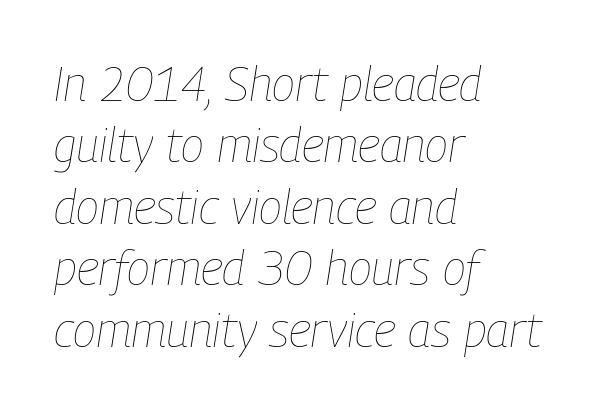
Q: Is the text bold? A: No.
Q: Is the text italic (slanted)? A: Yes, it leans right by about 9 degrees.
Q: Is the text underlined? A: No.
Q: How is the paragraph aligned? A: Left-aligned.
Q: Is the spacing between letters normal or unusually wide? A: Normal.
Q: Is the spacing between lines tight, normal or loose? A: Normal.
Q: Width (condensed, normal, or wide)? A: Condensed.
Q: Stroke contrast? A: Low.
Q: x-height? A: Medium.
Q: Monospaced? A: No.
